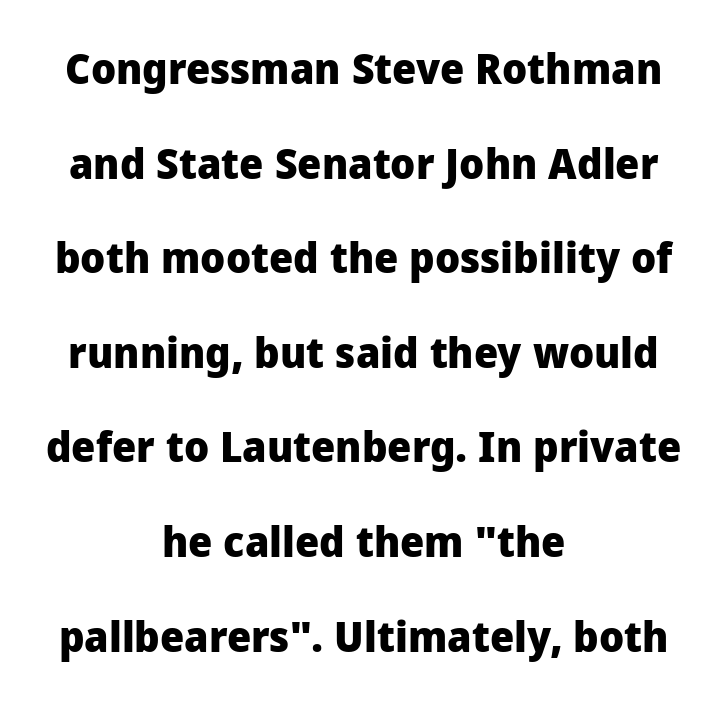
{"serif": "no", "italic": "no", "bold": "yes", "weight": "heavy", "width": "normal", "stroke_contrast": "low", "x_height": "medium", "monospaced": "no", "underline": "no", "align": "center", "line_spacing": "loose", "line_spacing_ratio": 2.2, "letter_spacing": "normal", "letter_spacing_em": 0.0, "glyph_px": 43}
